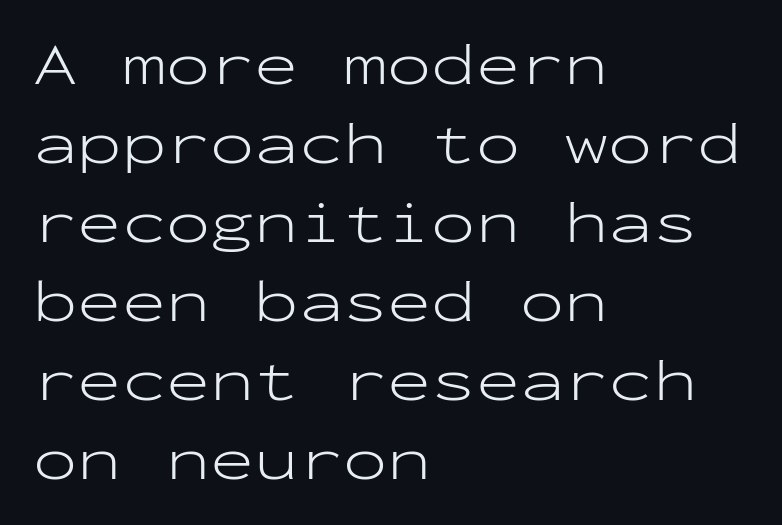
{"serif": "no", "italic": "no", "bold": "no", "weight": "light", "width": "wide", "stroke_contrast": "low", "x_height": "medium", "monospaced": "yes", "underline": "no", "align": "left", "line_spacing": "normal", "line_spacing_ratio": 1.34, "letter_spacing": "normal", "letter_spacing_em": 0.0, "glyph_px": 59}
